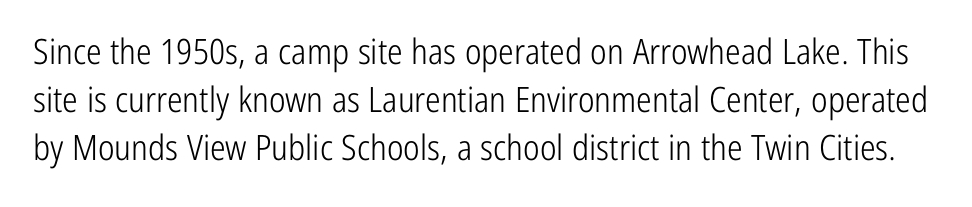
{"serif": "no", "italic": "no", "bold": "no", "weight": "light", "width": "condensed", "stroke_contrast": "low", "x_height": "medium", "monospaced": "no", "underline": "no", "line_spacing": "normal", "line_spacing_ratio": 1.37, "letter_spacing": "normal", "letter_spacing_em": 0.0, "glyph_px": 35}
